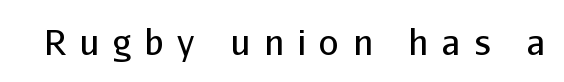
{"serif": "no", "italic": "no", "bold": "no", "weight": "regular", "width": "normal", "stroke_contrast": "low", "x_height": "medium", "monospaced": "no", "underline": "no", "letter_spacing": "wide", "letter_spacing_em": 0.39, "glyph_px": 35}
